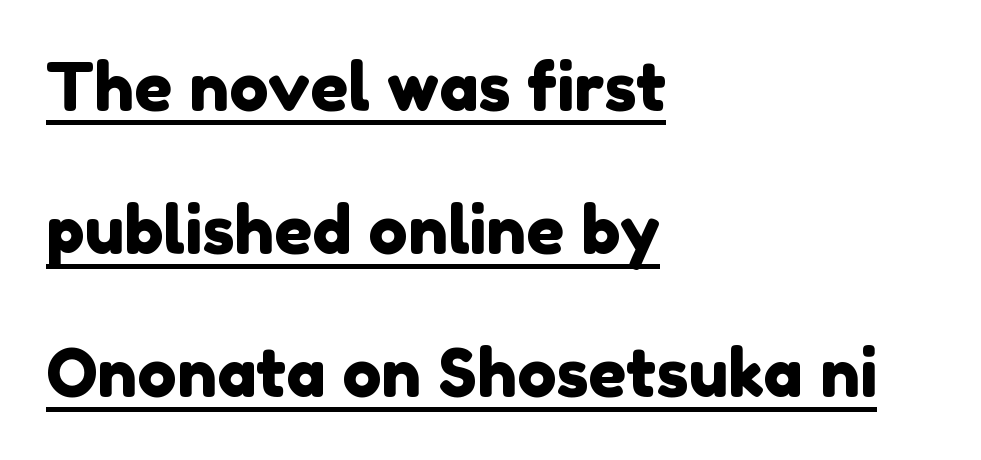
The image shows 66 px sans-serif type; set left-aligned, loose line spacing (2.17x), normal letter spacing, underlined; low stroke contrast and a medium x-height.
